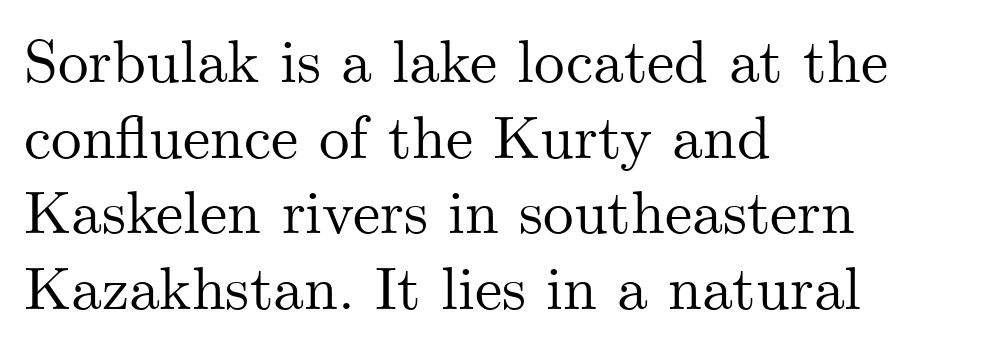
Q: Is the text italic (slanted)? A: No, it is upright.
Q: Is the typeface a serif or a sans-serif typeface? A: Serif.
Q: Is the text underlined? A: No.
Q: How is the paragraph aligned? A: Left-aligned.
Q: Is the spacing between letters normal or unusually wide? A: Normal.
Q: Width (condensed, normal, or wide)? A: Normal.
Q: Stroke contrast? A: Medium.
Q: x-height? A: Small.
Q: Monospaced? A: No.
